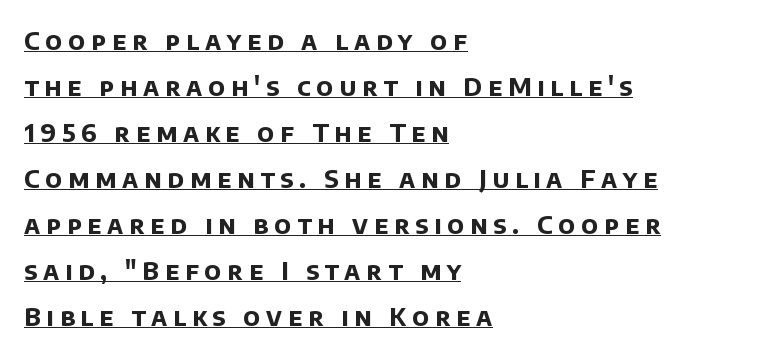
Q: Is the text bold? A: Yes.
Q: Is the text underlined? A: Yes.
Q: How is the paragraph aligned? A: Left-aligned.
Q: Is the spacing between letters normal or unusually wide? A: Unusually wide.
